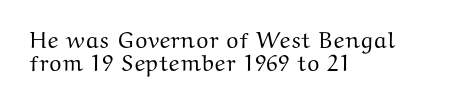
Inter-character spacing is left at the font's built-in metrics. The letters stand straight up with perfectly vertical stems. These lines stack with their left ends in a neat column. Type without underlining. Notice how descenders almost collide with the ascenders below — that's tight leading.
